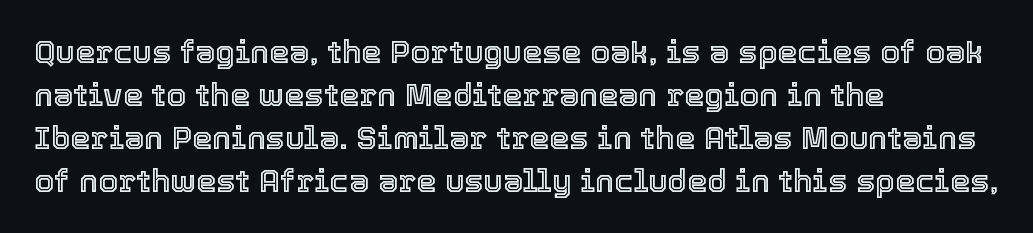
{"italic": "no", "width": "normal", "x_height": "medium", "monospaced": "no", "underline": "no", "align": "left", "line_spacing": "normal", "line_spacing_ratio": 1.34, "letter_spacing": "normal", "letter_spacing_em": 0.0, "glyph_px": 32}
